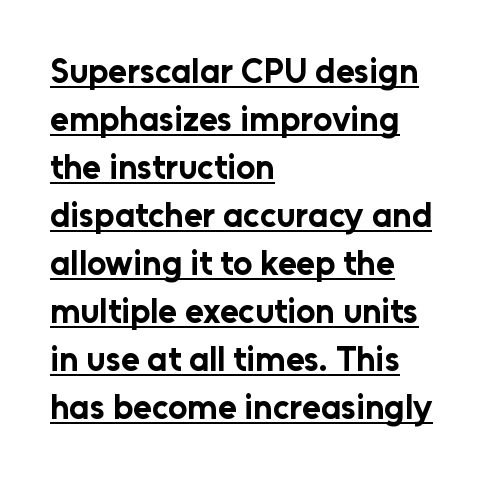
Upright lettering throughout. In CSS terms this would be text-align: left. Compared with undecorated copy, this sample adds a rule below the words. The sample has been set heavy, in full bold.
